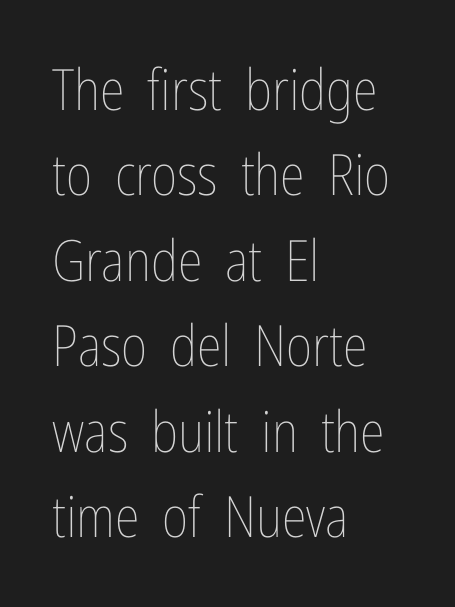
The image shows 57 px thin, condensed type, upright; set left-aligned, normal line spacing (1.5x), normal letter spacing, not underlined; low stroke contrast and a medium x-height.
